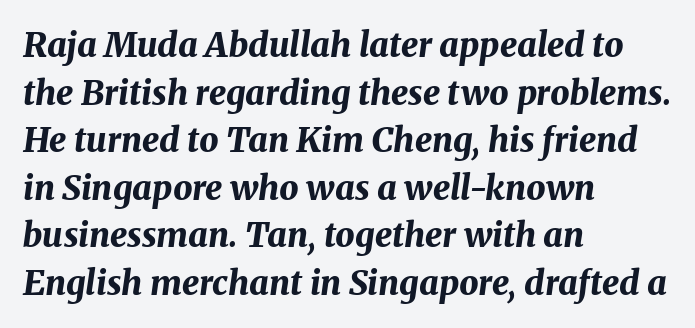
Letter spacing: default. Spacing verdict: proportional, widths tailored to each character. The string is rendered with underlining switched off. Slanted lettering throughout. Stroke thickness is high; the sample reads as a true bold. Vertical spacing — default.
